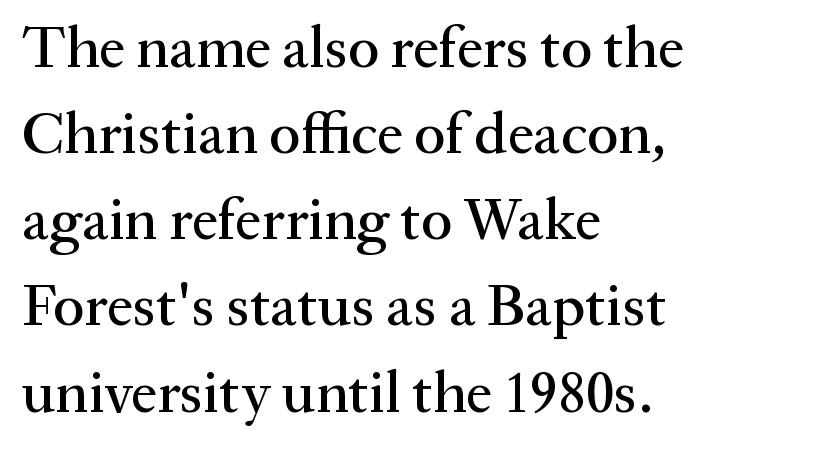
{"serif": "yes", "italic": "no", "width": "normal", "stroke_contrast": "medium", "x_height": "medium", "monospaced": "no", "underline": "no", "align": "left", "line_spacing": "normal", "line_spacing_ratio": 1.46, "letter_spacing": "normal", "letter_spacing_em": 0.0, "glyph_px": 59}
